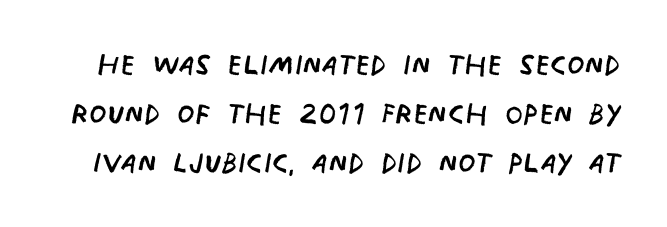
A light-to-regular cut is what we see here. Caption: standard tracking, unaltered. Looks like regular typesetting: each glyph gets only the width it needs. What kind of face is this? One without serifs — a sans.
